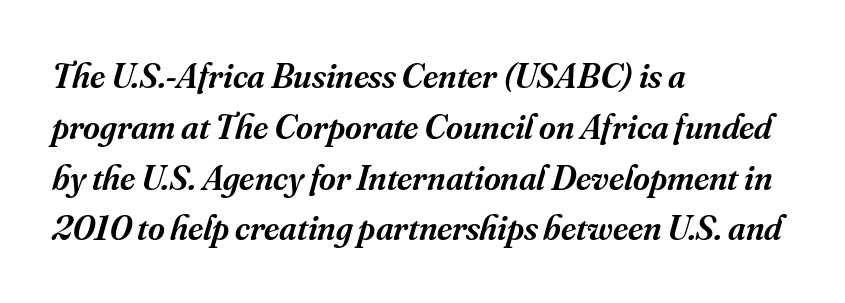
{"serif": "yes", "italic": "yes", "lean": "right", "slant_degrees": 16, "bold": "semi", "weight": "semibold", "width": "normal", "stroke_contrast": "medium", "x_height": "small", "monospaced": "no", "underline": "no", "align": "left", "line_spacing": "normal", "line_spacing_ratio": 1.41, "letter_spacing": "normal", "letter_spacing_em": 0.0, "glyph_px": 36}
